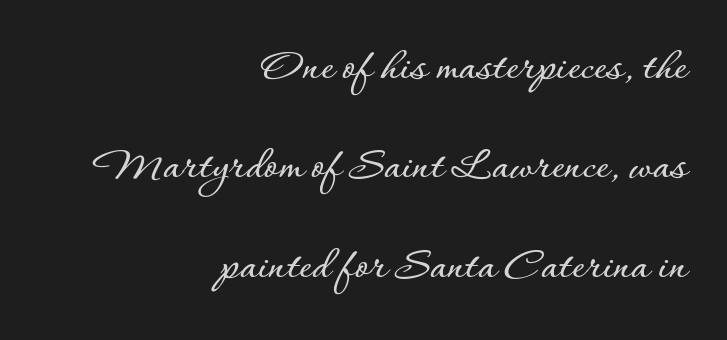
Loosely led — the rows are spread out. Decoration check: the copy has no underline. These lines are rendered in a variable-pitch font. The text block is weighted toward the right margin, trailing off unevenly leftward. Words appear dense and cohesive because spacing is normal.
